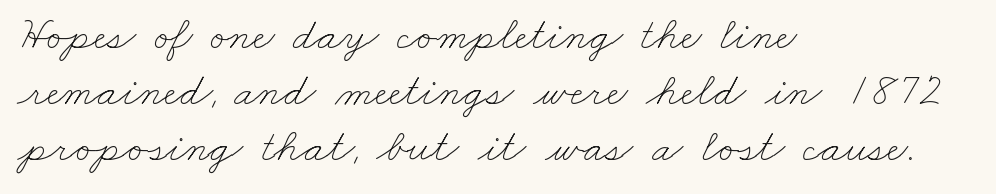
{"bold": "no", "weight": "thin", "width": "wide", "stroke_contrast": "low", "x_height": "small", "monospaced": "no", "underline": "no", "align": "left", "line_spacing_ratio": 1.22, "letter_spacing": "normal", "letter_spacing_em": 0.0, "glyph_px": 46}
